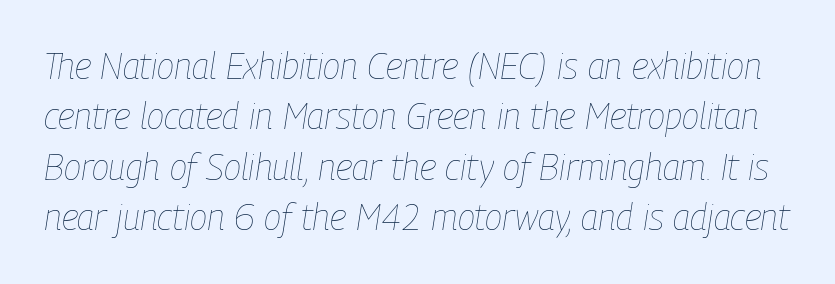
{"italic": "yes", "lean": "right", "slant_degrees": 9, "bold": "no", "weight": "thin", "width": "condensed", "stroke_contrast": "low", "x_height": "medium", "monospaced": "no", "underline": "no", "line_spacing": "normal", "line_spacing_ratio": 1.4, "letter_spacing": "normal", "letter_spacing_em": 0.0, "glyph_px": 36}
